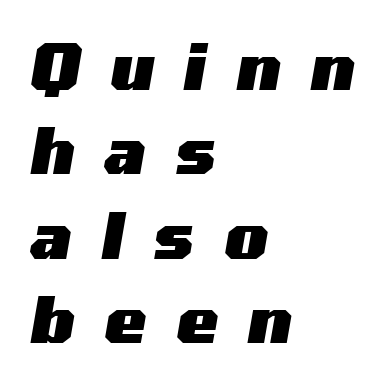
Each word looks stretched out because of the extra space between its letters. Baseline-to-baseline distance is the conventional proportion of letter height. In terms of posture, this sample is oblique. Decoration check: the copy has no underline. As a designer I'd log this as weight 700, bold.
